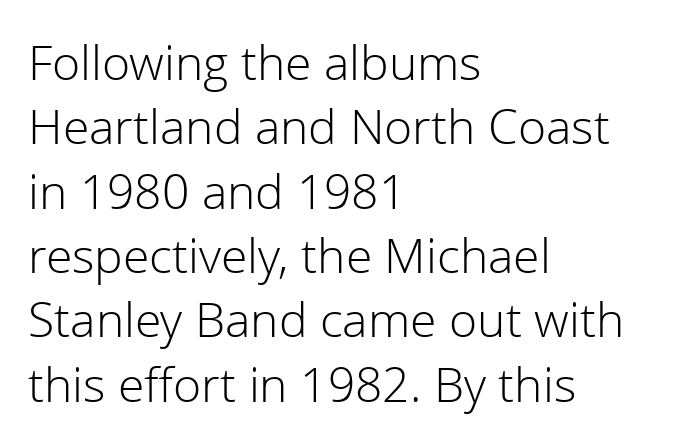
{"serif": "no", "italic": "no", "bold": "no", "weight": "light", "width": "normal", "x_height": "medium", "monospaced": "no", "underline": "no", "align": "left", "line_spacing": "normal", "line_spacing_ratio": 1.34, "letter_spacing": "normal", "letter_spacing_em": 0.0, "glyph_px": 48}
